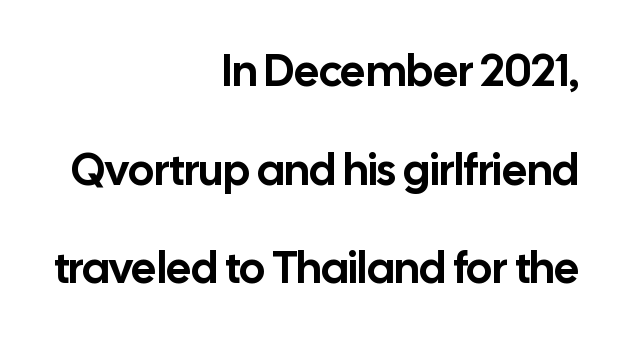
Q: Is the text italic (slanted)? A: No, it is upright.
Q: Is the typeface a serif or a sans-serif typeface? A: Sans-serif.
Q: Is the text underlined? A: No.
Q: How is the paragraph aligned? A: Right-aligned.
Q: Is the spacing between letters normal or unusually wide? A: Normal.
Q: Is the spacing between lines tight, normal or loose? A: Loose.
Q: Width (condensed, normal, or wide)? A: Normal.
Q: Stroke contrast? A: Low.
Q: x-height? A: Medium.
Q: Monospaced? A: No.
